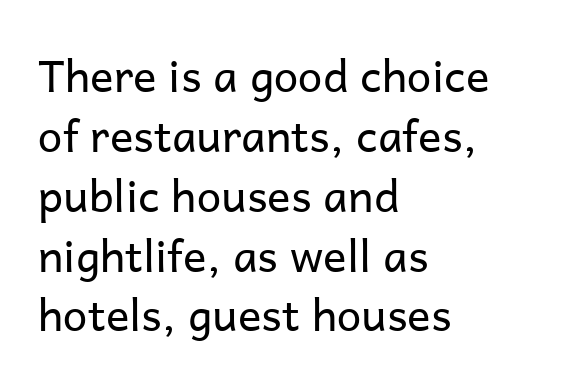
Q: Is the text bold? A: No.
Q: Is the text italic (slanted)? A: No, it is upright.
Q: Is the typeface a serif or a sans-serif typeface? A: Sans-serif.
Q: Is the text underlined? A: No.
Q: How is the paragraph aligned? A: Left-aligned.
Q: Is the spacing between letters normal or unusually wide? A: Normal.
Q: Is the spacing between lines tight, normal or loose? A: Normal.
Q: Width (condensed, normal, or wide)? A: Normal.
Q: Stroke contrast? A: Low.
Q: x-height? A: Medium.
Q: Monospaced? A: No.
